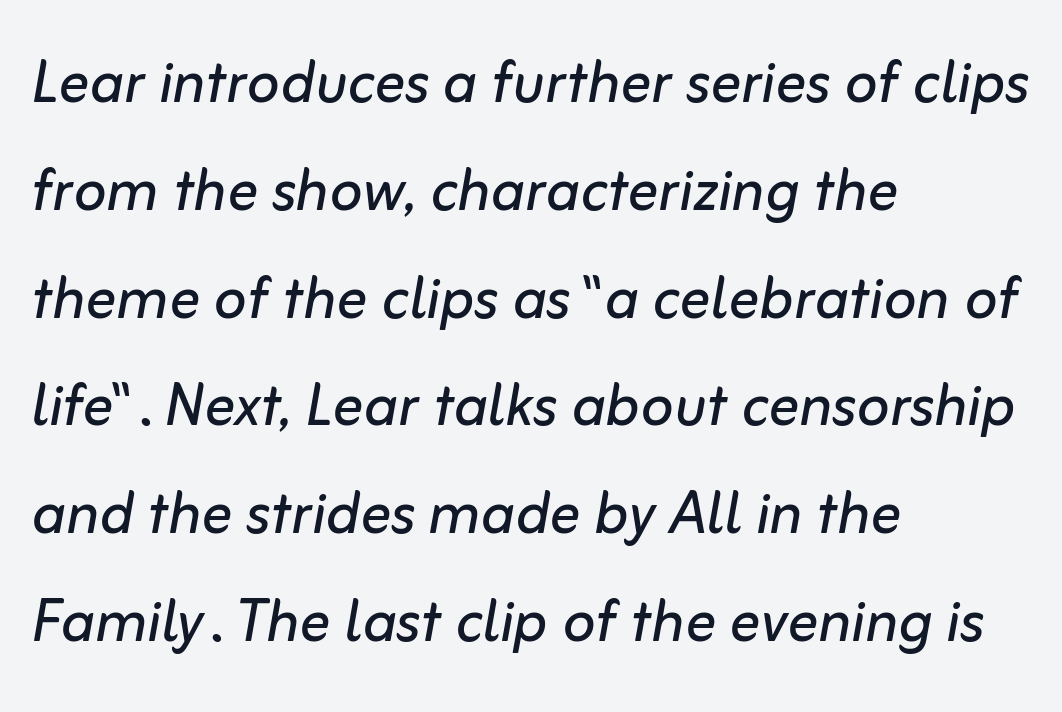
The image shows 77 px regular-weight type, italic (leaning right); set left-aligned, normal line spacing (1.4x), normal letter spacing, not underlined; low stroke contrast and a medium x-height.
